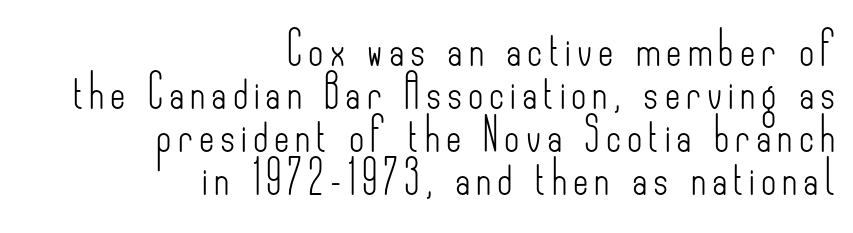
The image shows 33 px light, condensed sans-serif type, upright; set right-aligned, normal line spacing (1.3x), not underlined; low stroke contrast and a small x-height.
